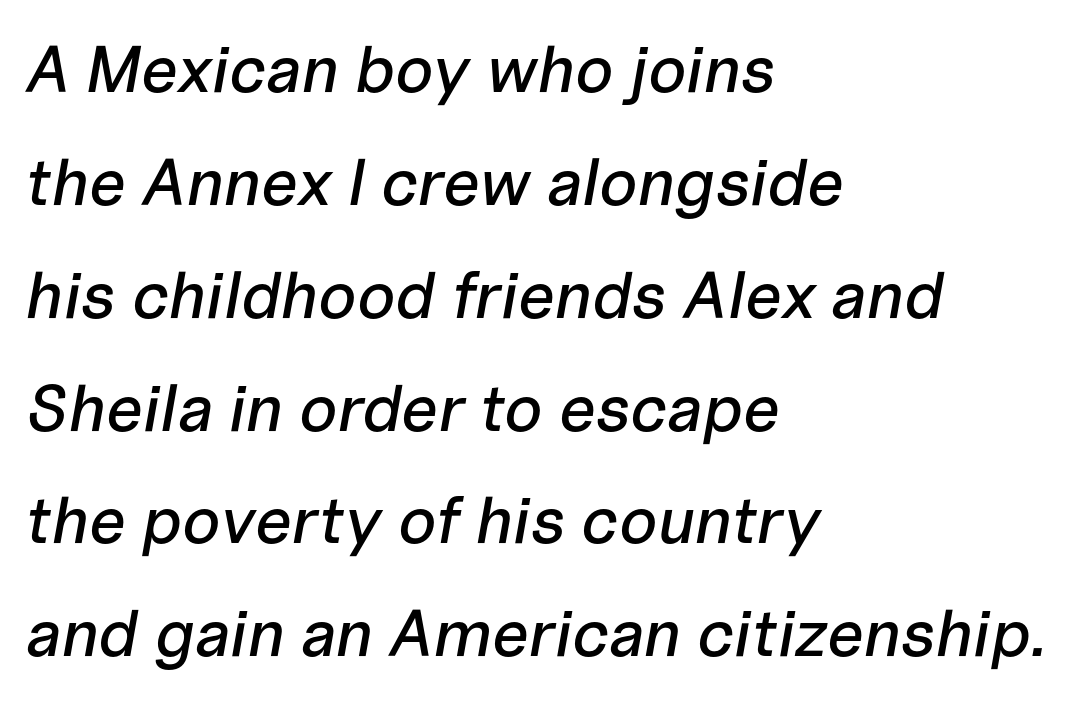
Q: Is the text italic (slanted)? A: Yes, it leans right by about 10 degrees.
Q: Is the text underlined? A: No.
Q: How is the paragraph aligned? A: Left-aligned.
Q: Is the spacing between letters normal or unusually wide? A: Normal.
Q: Width (condensed, normal, or wide)? A: Normal.
Q: Stroke contrast? A: Low.
Q: x-height? A: Medium.
Q: Monospaced? A: No.
